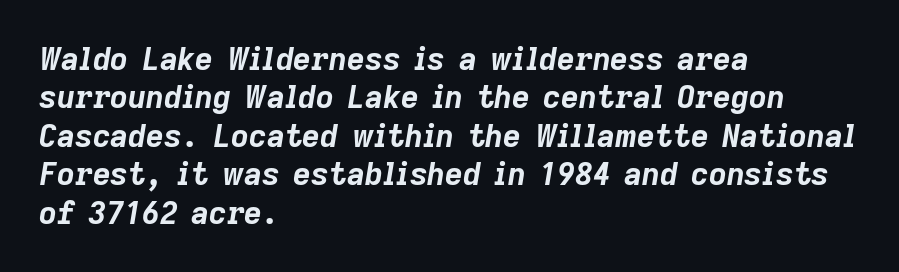
How heavy is the stroke? Heavy — this is a bold. This rendering uses left alignment, leaving the right contour irregular. The baseline area is clear. Spacing verdict: proportional, widths tailored to each character. This sample uses plain, unmodified letter spacing. Is the type slanted? Yes — the strokes lean at a clear angle.
